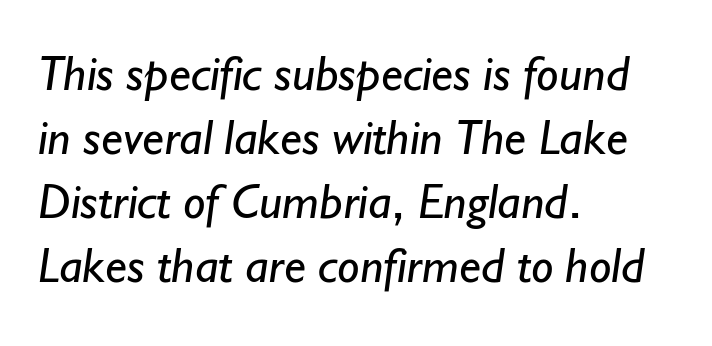
Q: Is the text bold? A: No.
Q: Is the typeface a serif or a sans-serif typeface? A: Sans-serif.
Q: Is the text underlined? A: No.
Q: How is the paragraph aligned? A: Left-aligned.
Q: Is the spacing between letters normal or unusually wide? A: Normal.
Q: Is the spacing between lines tight, normal or loose? A: Normal.
Q: Width (condensed, normal, or wide)? A: Normal.
Q: Stroke contrast? A: Low.
Q: x-height? A: Small.
Q: Monospaced? A: No.
